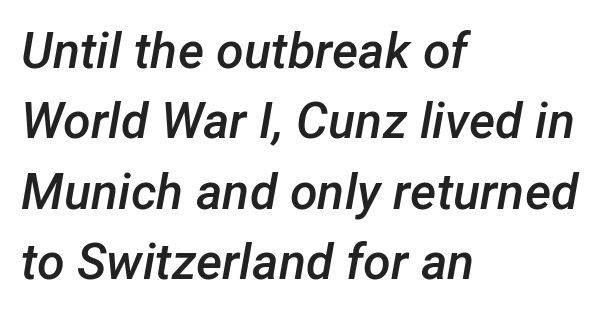
{"italic": "yes", "lean": "right", "slant_degrees": 12, "bold": "semi", "weight": "semibold", "width": "normal", "stroke_contrast": "low", "x_height": "medium", "monospaced": "no", "underline": "no", "align": "left", "line_spacing": "normal", "line_spacing_ratio": 1.41, "letter_spacing": "normal", "letter_spacing_em": 0.0, "glyph_px": 50}
